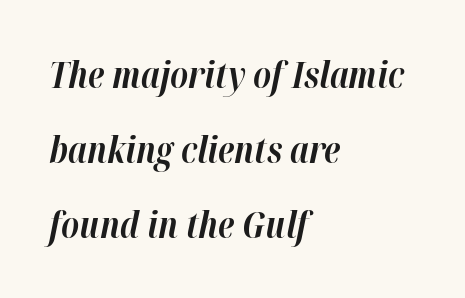
The image shows 36 px bold type, italic (leaning right); set left-aligned, loose line spacing (2.08x), normal letter spacing, not underlined; high stroke contrast and a medium x-height.
